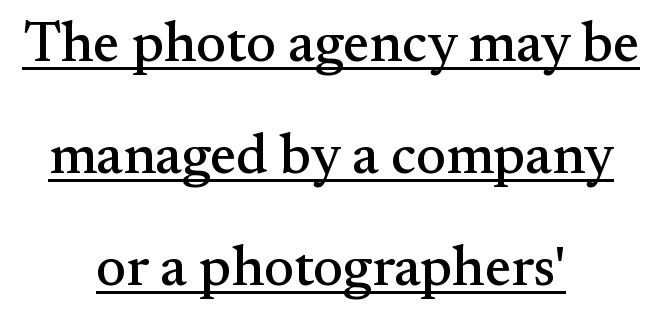
The image shows 56 px serif type, upright; set centered, loose line spacing (2.0x), normal letter spacing, underlined; medium stroke contrast and a small x-height.
